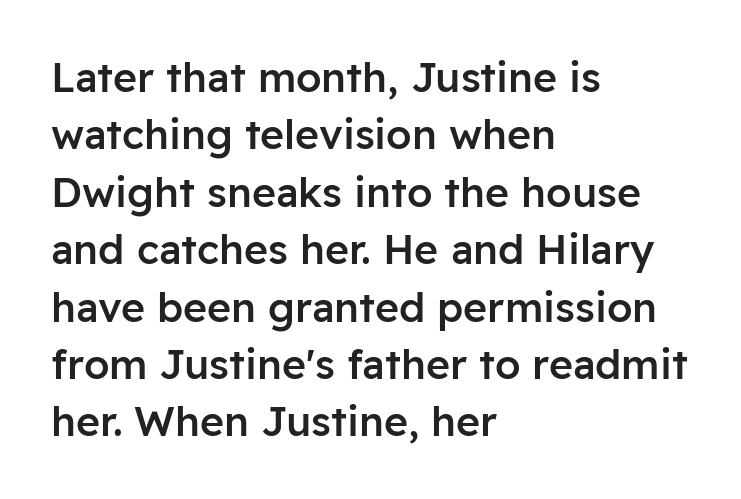
Left-aligned paragraph, ragged on the right. Honestly, there is no underline to notice here at all. Notice how descenders clear the ascenders below comfortably — that's standard leading. You can tell from the bare stems that sans-serif type was used. Note the varied advance widths — an 'i' is clearly narrower than an 'm'. On the weight axis this lands at semibold, roughly 600.
